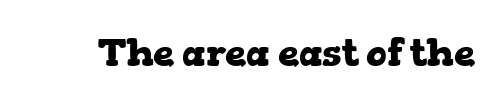
Q: Is the text bold? A: Yes.
Q: Is the text italic (slanted)? A: No, it is upright.
Q: Is the typeface a serif or a sans-serif typeface? A: Serif.
Q: Is the text underlined? A: No.
Q: Is the spacing between letters normal or unusually wide? A: Normal.
Q: Width (condensed, normal, or wide)? A: Wide.
Q: Stroke contrast? A: Low.
Q: x-height? A: Medium.
Q: Monospaced? A: No.
